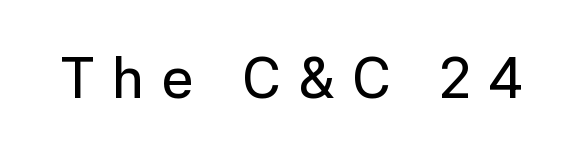
Q: Is the text italic (slanted)? A: No, it is upright.
Q: Is the typeface a serif or a sans-serif typeface? A: Sans-serif.
Q: Is the text underlined? A: No.
Q: Is the spacing between letters normal or unusually wide? A: Unusually wide.
Q: Width (condensed, normal, or wide)? A: Normal.
Q: Stroke contrast? A: Low.
Q: x-height? A: Medium.
Q: Monospaced? A: No.
